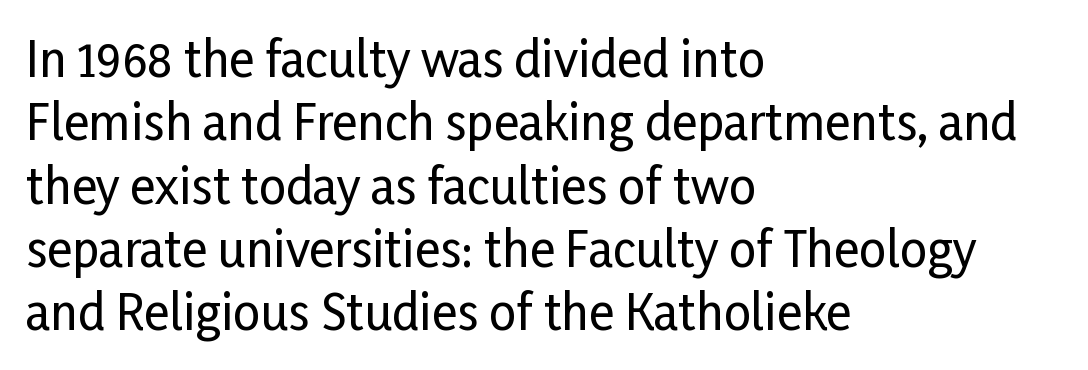
Each word holds together tightly as a unit, with standard inter-letter gaps. The rendering uses natural spacing where letterforms have individual widths. The typesetter chose a ragged-right arrangement here. Nobody drew a line under any word here.
